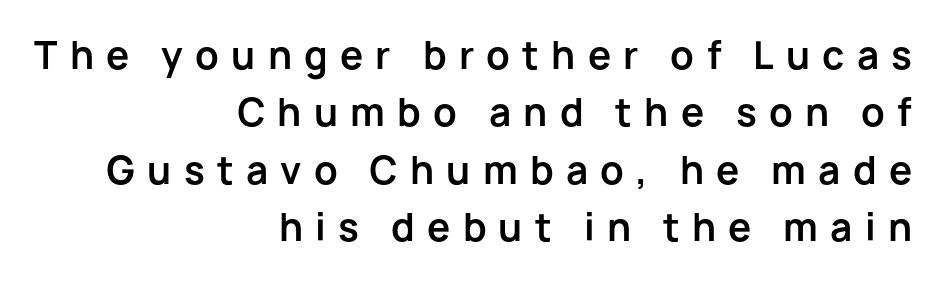
This is the regular roman posture of the typeface. All the whitespace from short lines collects on the left. These lines are rendered in a variable-pitch font. Decoration check: the copy has no underline. Are there feet on the stems? There aren't — it's a sans.
